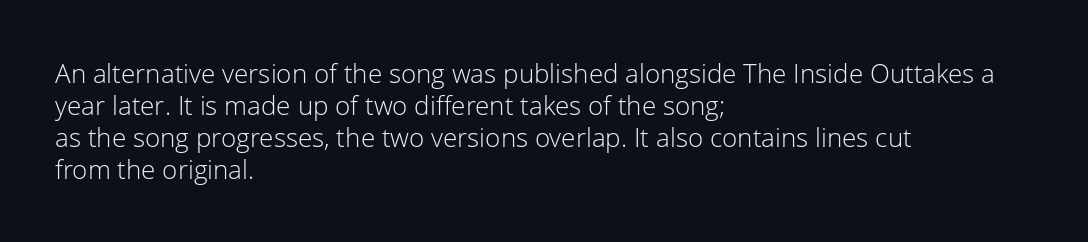
The passage shown is not underscored anywhere. Words appear dense and cohesive because spacing is normal. Alignment: flush left. Unlike italic type, these characters show no tilt at all.
